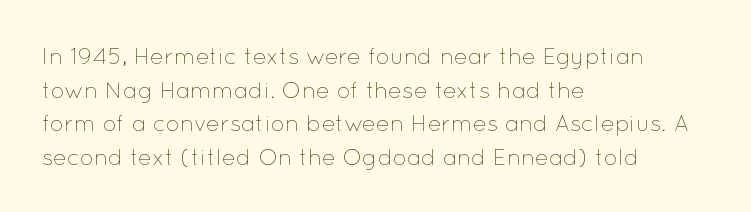
What stands out about the letter spacing? Nothing — it is the standard amount. Type without underlining. You can tell it's not italic because the verticals are truly vertical. Is there much room between lines? A standard amount, neither cramped nor airy.
